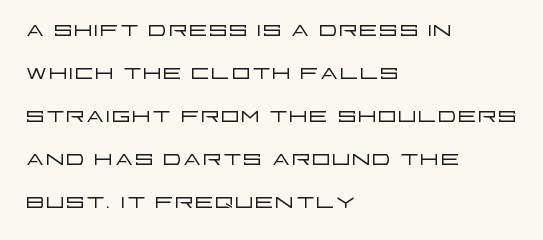
You can tell it's not italic because the verticals are truly vertical. Bare-footed words on every line. This rendering leaves character spacing at its baseline value. Spacing verdict: proportional, widths tailored to each character. Serif or sans? Sans — the stroke terminals are bare. Summary of weight: not heavy and not bold.
